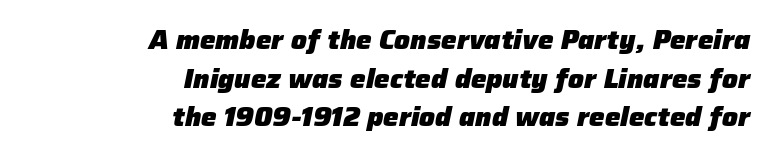
Descenders are the only things crossing below the line. Does the copy run flush right? Yes — the right margin is perfectly even. A full-strength bold gives these letters their thick strokes. The letters are slanted; this is an italic face.
